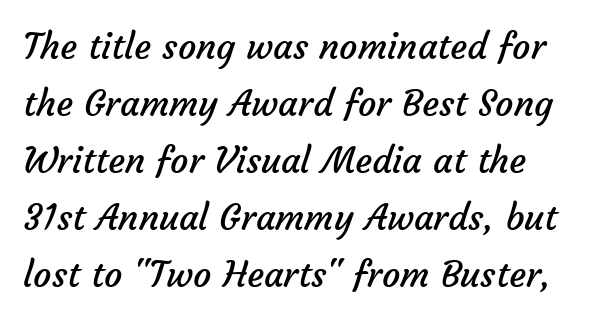
This block has exactly the height ordinary leading produces. Spacing verdict: proportional, widths tailored to each character. Between one letter and the next there's only the usual sliver of space. What kind of face is this? One without serifs — a sans. Honestly, there is no underline to notice here at all.
